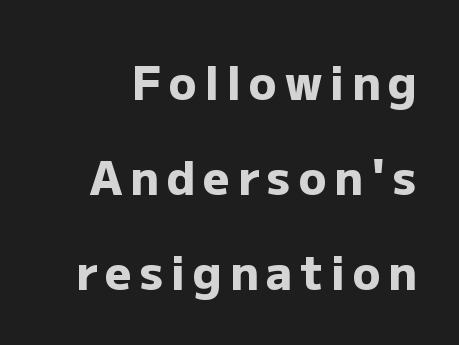
The image shows 46 px heavy sans-serif type, upright; set loose line spacing (2.06x), not underlined; low stroke contrast and a medium x-height.
